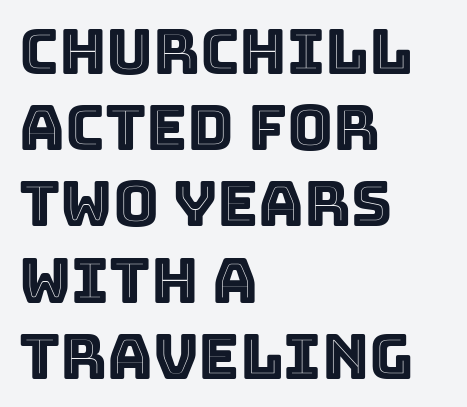
{"italic": "no", "width": "normal", "x_height": "large", "monospaced": "no", "underline": "no", "align": "left", "line_spacing_ratio": 1.21, "letter_spacing": "normal", "letter_spacing_em": 0.0, "glyph_px": 63}
